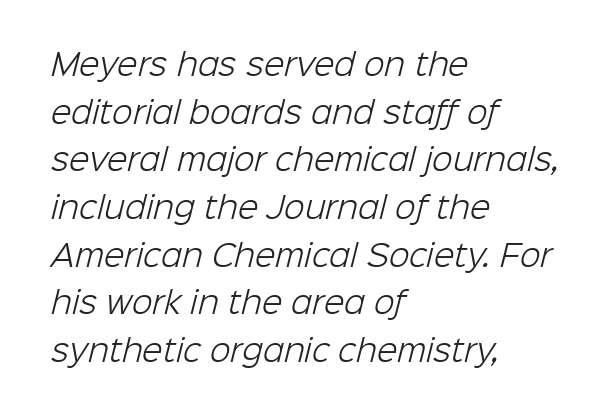
This sample uses a sans-serif face. Spacing verdict: proportional, widths tailored to each character. One glance says typical: line gaps are just what's usual. The face used here is rendered with its standard letterfit. On a weight scale, this lands at 450 or below.
